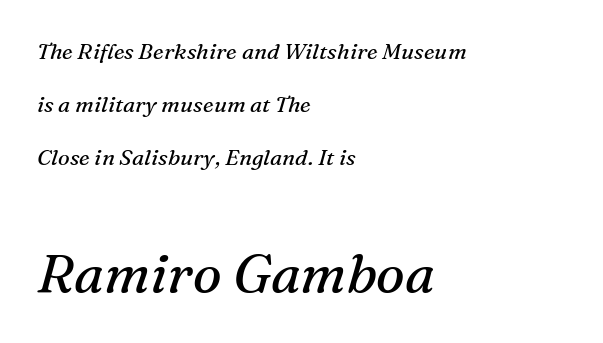
Q: Is the text bold? A: No.
Q: Is the text italic (slanted)? A: Yes, it leans right by about 16 degrees.
Q: Is the typeface a serif or a sans-serif typeface? A: Serif.
Q: Is the text underlined? A: No.
Q: How is the paragraph aligned? A: Left-aligned.
Q: Is the spacing between letters normal or unusually wide? A: Normal.
Q: Is the spacing between lines tight, normal or loose? A: Loose.
Q: Which block of text is set in a larger size, the first (top) or the second (bottom)? A: The second (bottom) one.
Q: Width (condensed, normal, or wide)? A: Normal.
Q: Stroke contrast? A: Medium.
Q: x-height? A: Medium.
Q: Monospaced? A: No.
